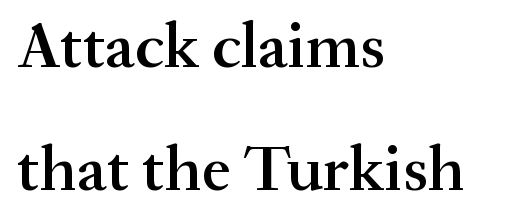
Q: Is the text bold? A: Semi-bold.
Q: Is the text italic (slanted)? A: No, it is upright.
Q: Is the typeface a serif or a sans-serif typeface? A: Serif.
Q: Is the text underlined? A: No.
Q: How is the paragraph aligned? A: Left-aligned.
Q: Is the spacing between letters normal or unusually wide? A: Normal.
Q: Is the spacing between lines tight, normal or loose? A: Loose.
Q: Width (condensed, normal, or wide)? A: Normal.
Q: Stroke contrast? A: Medium.
Q: x-height? A: Small.
Q: Monospaced? A: No.
